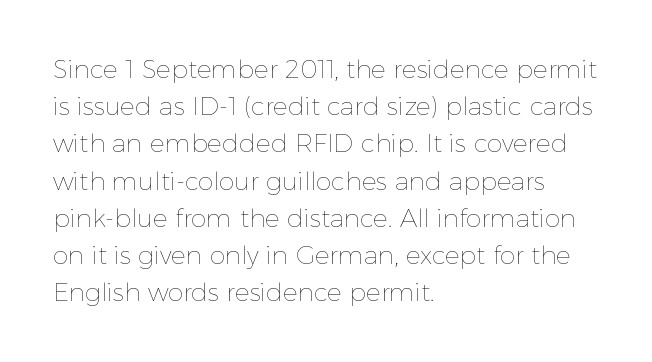
The image shows 25 px text type, upright; set left-aligned, normal line spacing (1.49x), normal letter spacing, not underlined.
